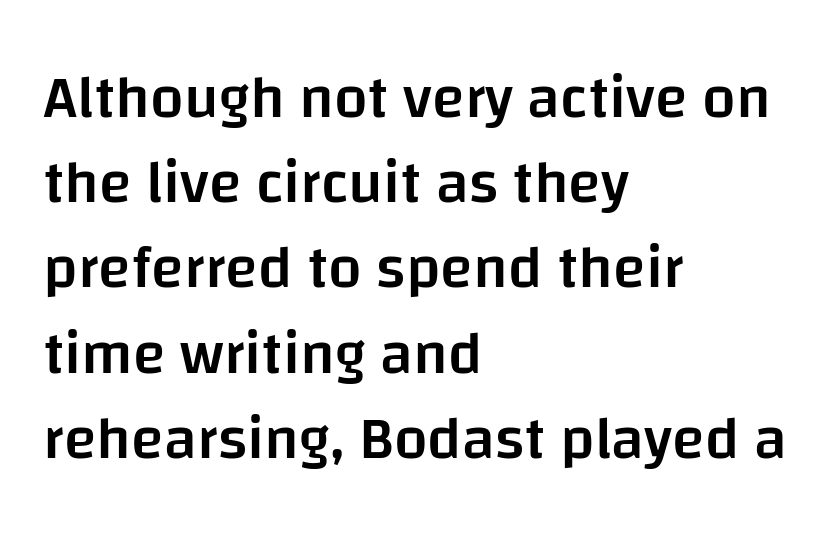
The image shows 60 px semibold sans-serif type, upright; set left-aligned, normal line spacing (1.42x), normal letter spacing, not underlined; low stroke contrast and a large x-height.
